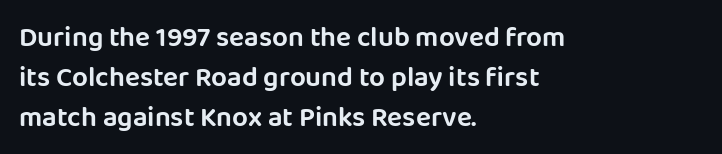
Compared with typical body copy, the letter spacing here is the same. The text block is weighted toward the left margin, trailing off unevenly rightward. Rule under the text: the space is simply empty. Vertical spacing — default. The axis of the letterforms is exactly vertical.
